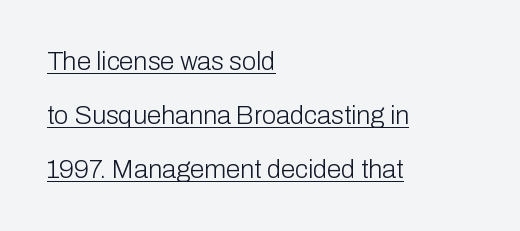
Q: Is the text bold? A: No.
Q: Is the text italic (slanted)? A: No, it is upright.
Q: Is the text underlined? A: Yes.
Q: How is the paragraph aligned? A: Left-aligned.
Q: Is the spacing between letters normal or unusually wide? A: Normal.
Q: Is the spacing between lines tight, normal or loose? A: Loose.
